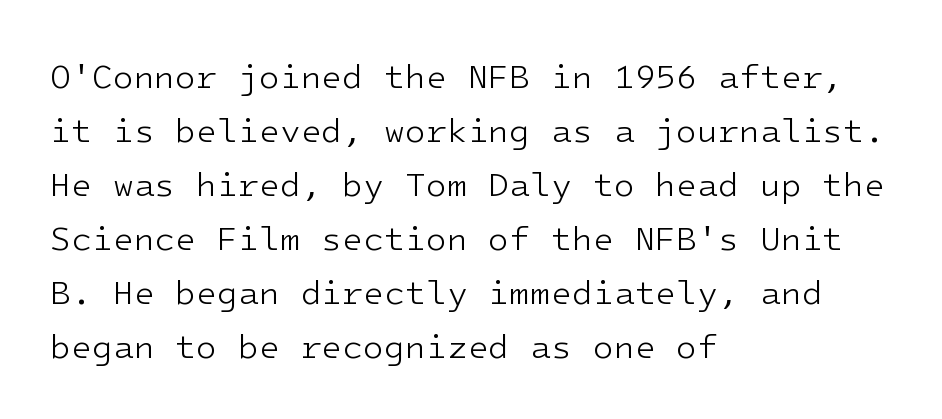
The image shows 34 px light sans-serif type, upright; set left-aligned, normal line spacing (1.59x), normal letter spacing, not underlined; low stroke contrast and a medium x-height.
